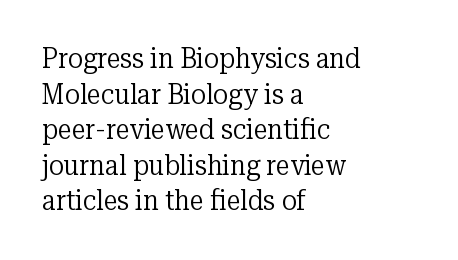
Q: Is the text bold? A: No.
Q: Is the text italic (slanted)? A: No, it is upright.
Q: Is the typeface a serif or a sans-serif typeface? A: Serif.
Q: Is the text underlined? A: No.
Q: How is the paragraph aligned? A: Left-aligned.
Q: Is the spacing between letters normal or unusually wide? A: Normal.
Q: Is the spacing between lines tight, normal or loose? A: Normal.
Q: Width (condensed, normal, or wide)? A: Normal.
Q: Stroke contrast? A: Low.
Q: x-height? A: Medium.
Q: Monospaced? A: No.
